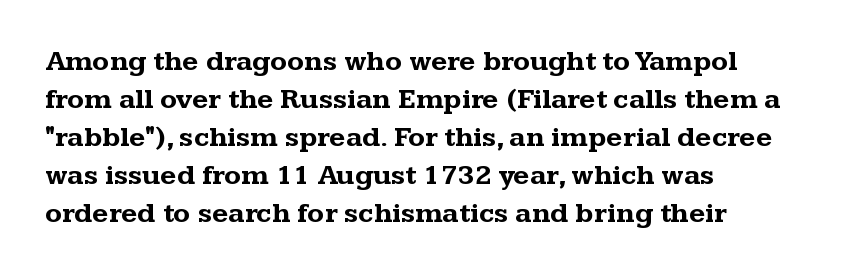
Character widths vary here, with narrow letters taking less room than wide ones. The letters stand upright; this is a roman face. Stroke thickness is high; the sample reads as a true bold. Notice how the passage keeps a crisp vertical edge on the left only. The specimen omits any rule beneath the text block's lines.
